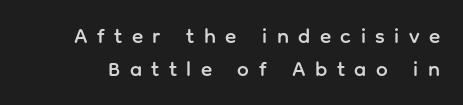
Q: Is the text italic (slanted)? A: No, it is upright.
Q: Is the text underlined? A: No.
Q: Is the spacing between letters normal or unusually wide? A: Unusually wide.
Q: Is the spacing between lines tight, normal or loose? A: Normal.
